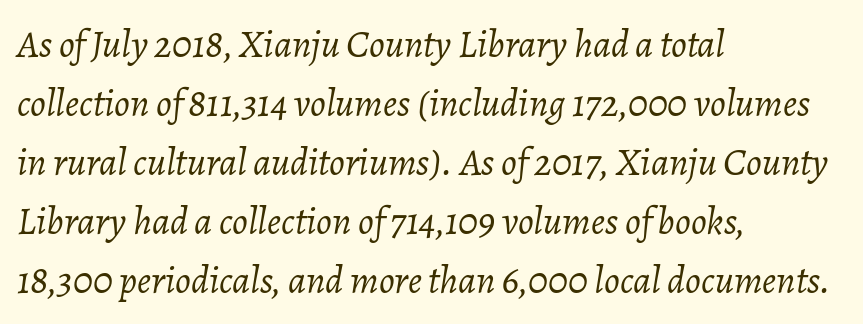
{"italic": "yes", "lean": "right", "slant_degrees": 7, "bold": "no", "weight": "light", "width": "normal", "stroke_contrast": "low", "x_height": "medium", "monospaced": "no", "underline": "no", "align": "left", "line_spacing": "normal", "line_spacing_ratio": 1.51, "letter_spacing": "normal", "letter_spacing_em": 0.0, "glyph_px": 39}
